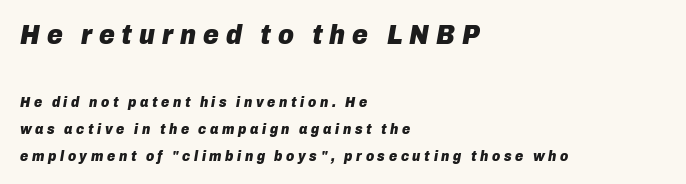
{"italic": "yes", "lean": "right", "slant_degrees": 10, "bold": "yes", "underline": "no", "align": "left", "line_spacing": "loose", "line_spacing_ratio": 1.93, "letter_spacing": "wide", "letter_spacing_em": 0.26, "larger_block": "first", "size_ratio": 1.93, "glyph_px": 27}
